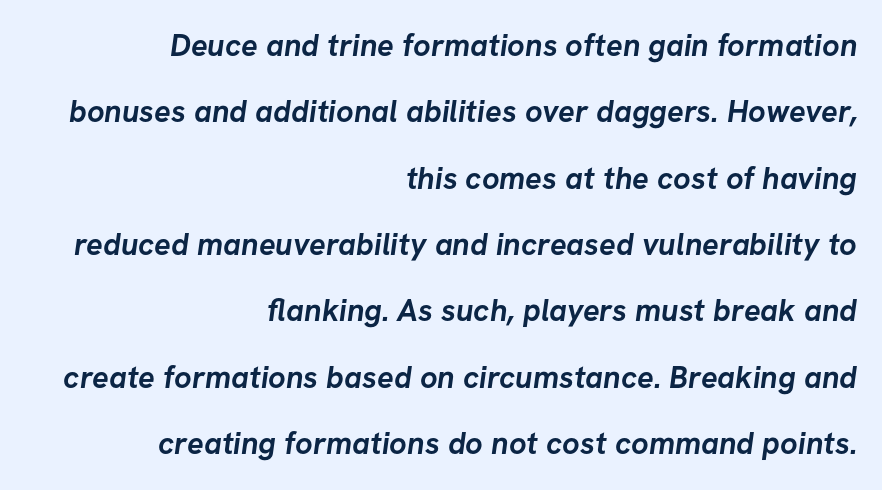
Q: Is the text bold? A: Yes.
Q: Is the typeface a serif or a sans-serif typeface? A: Sans-serif.
Q: Is the text underlined? A: No.
Q: How is the paragraph aligned? A: Right-aligned.
Q: Is the spacing between letters normal or unusually wide? A: Normal.
Q: Is the spacing between lines tight, normal or loose? A: Loose.
Q: Width (condensed, normal, or wide)? A: Normal.
Q: Stroke contrast? A: Low.
Q: x-height? A: Medium.
Q: Monospaced? A: No.
